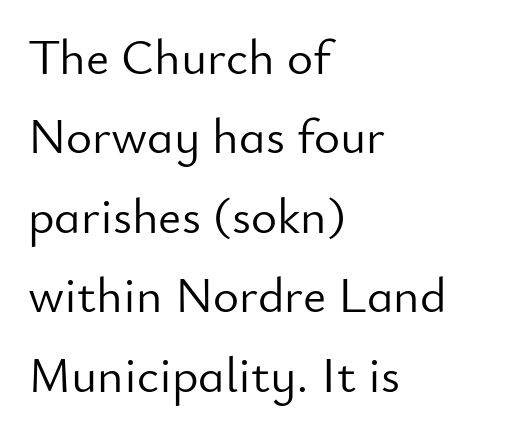
The image shows 50 px light sans-serif type, upright; set left-aligned, normal line spacing (1.59x), normal letter spacing, not underlined; low stroke contrast and a small x-height.
